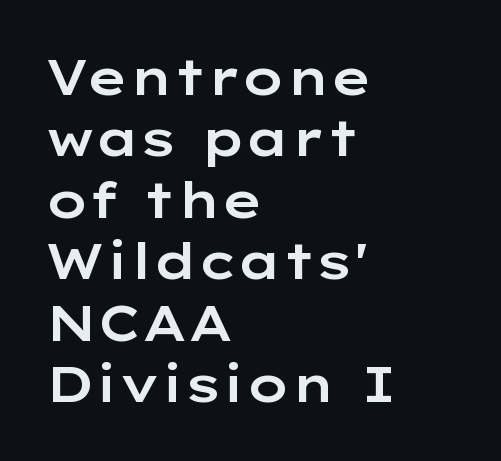
{"serif": "no", "italic": "no", "width": "wide", "stroke_contrast": "low", "x_height": "medium", "monospaced": "no", "underline": "no", "align": "left", "line_spacing_ratio": 1.23, "letter_spacing": "normal", "letter_spacing_em": 0.0, "glyph_px": 50}
